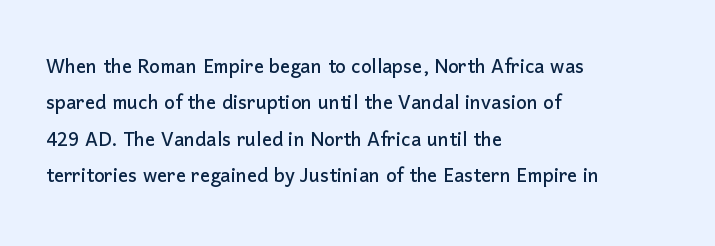
Q: Is the text italic (slanted)? A: No, it is upright.
Q: Is the text underlined? A: No.
Q: How is the paragraph aligned? A: Left-aligned.
Q: Is the spacing between letters normal or unusually wide? A: Normal.
Q: Is the spacing between lines tight, normal or loose? A: Normal.
